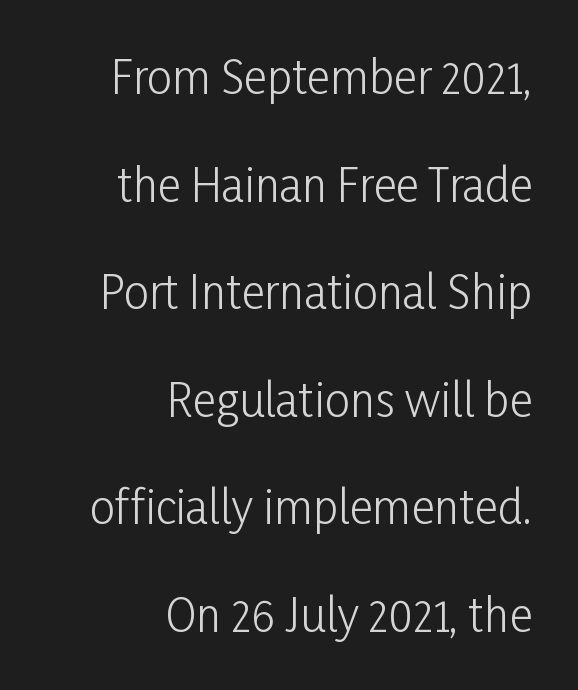
The image shows 45 px light, condensed sans-serif type, upright; set right-aligned, loose line spacing (2.39x), normal letter spacing, not underlined; low stroke contrast and a medium x-height.
